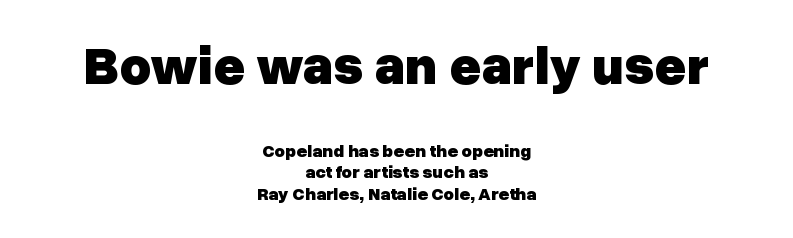
Caption: upper text group enlarged, lower text group reduced. Standard letterfit; no display-style spreading of the glyphs. Every row of glyphs is offset so its center matches the block's center. Font category for this specimen: sans-serif.
